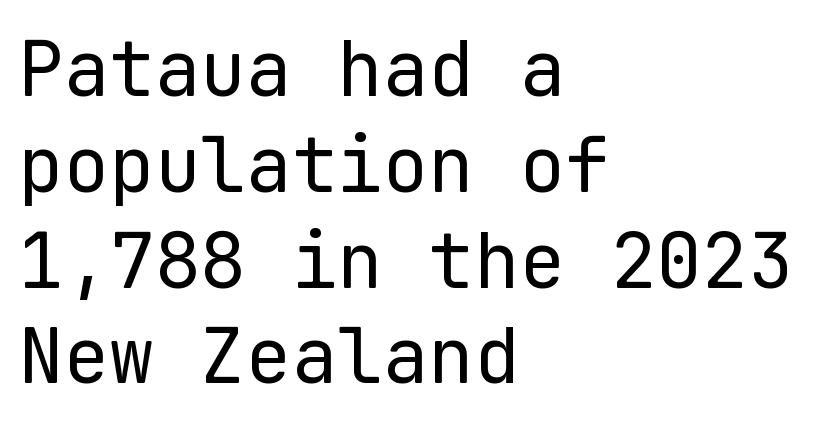
{"serif": "no", "italic": "no", "bold": "no", "weight": "regular", "width": "normal", "stroke_contrast": "low", "x_height": "medium", "monospaced": "yes", "underline": "no", "align": "left", "line_spacing": "normal", "line_spacing_ratio": 1.26, "letter_spacing": "normal", "letter_spacing_em": 0.0, "glyph_px": 76}
